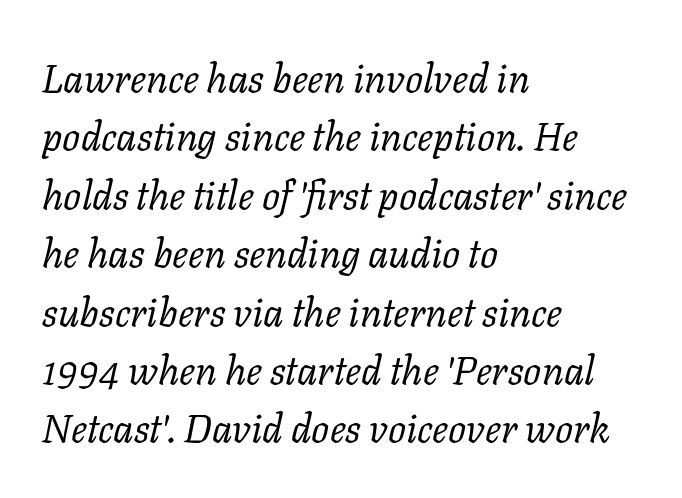
{"serif": "yes", "italic": "yes", "lean": "right", "slant_degrees": 11, "bold": "no", "weight": "regular", "width": "normal", "stroke_contrast": "low", "x_height": "medium", "monospaced": "no", "underline": "no", "align": "left", "line_spacing": "normal", "line_spacing_ratio": 1.46, "letter_spacing": "normal", "letter_spacing_em": 0.0, "glyph_px": 40}
